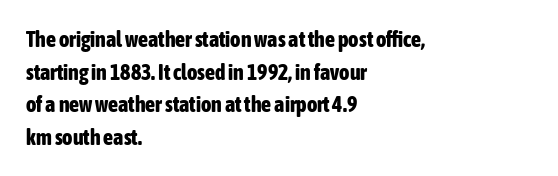
The image shows 22 px bold type, upright; set left-aligned, normal line spacing (1.48x), normal letter spacing, not underlined.
